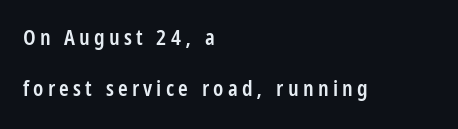
Q: Is the text bold? A: Semi-bold.
Q: Is the text italic (slanted)? A: No, it is upright.
Q: Is the text underlined? A: No.
Q: How is the paragraph aligned? A: Left-aligned.
Q: Is the spacing between lines tight, normal or loose? A: Loose.
